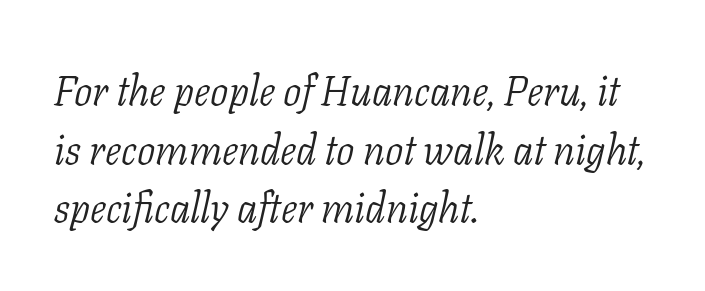
Q: Is the text bold? A: No.
Q: Is the text italic (slanted)? A: Yes, it leans right by about 11 degrees.
Q: Is the typeface a serif or a sans-serif typeface? A: Serif.
Q: Is the text underlined? A: No.
Q: How is the paragraph aligned? A: Left-aligned.
Q: Is the spacing between letters normal or unusually wide? A: Normal.
Q: Is the spacing between lines tight, normal or loose? A: Normal.
Q: Width (condensed, normal, or wide)? A: Normal.
Q: Stroke contrast? A: Low.
Q: x-height? A: Medium.
Q: Monospaced? A: No.
